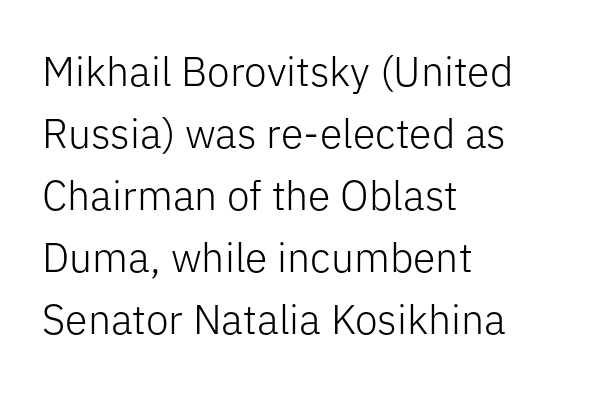
This sample has the flowing, uneven cadence of proportional lettering. Any mark beneath the type? The region is blank. Reading down the column, the eye jumps a familiar distance to each next line. Reading down the block, your eye returns to a fixed left position each line. Heft: none added — not bold. The specimen reads as upright at a glance.
